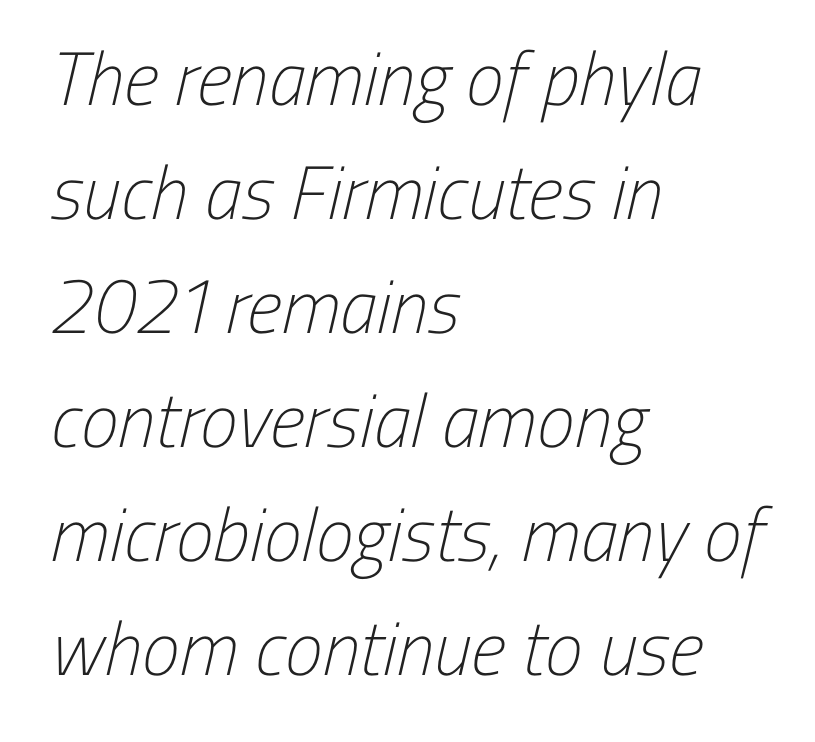
The font sits on the lighter half of the weight spectrum, regular included. The designer went with a sans here, leaving each stem footless. This sample has the flowing, uneven cadence of proportional lettering. Quick note: underline off. Horizontal bands of white between lines are of average thickness.
